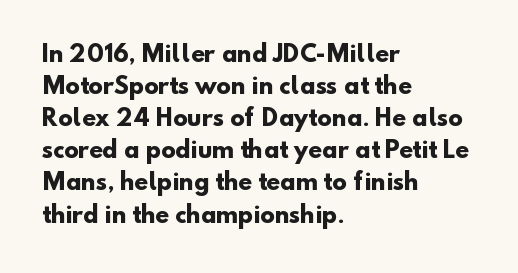
{"bold": "yes", "underline": "no", "align": "left", "line_spacing": "normal", "line_spacing_ratio": 1.46, "letter_spacing": "normal", "letter_spacing_em": 0.0, "glyph_px": 22}
